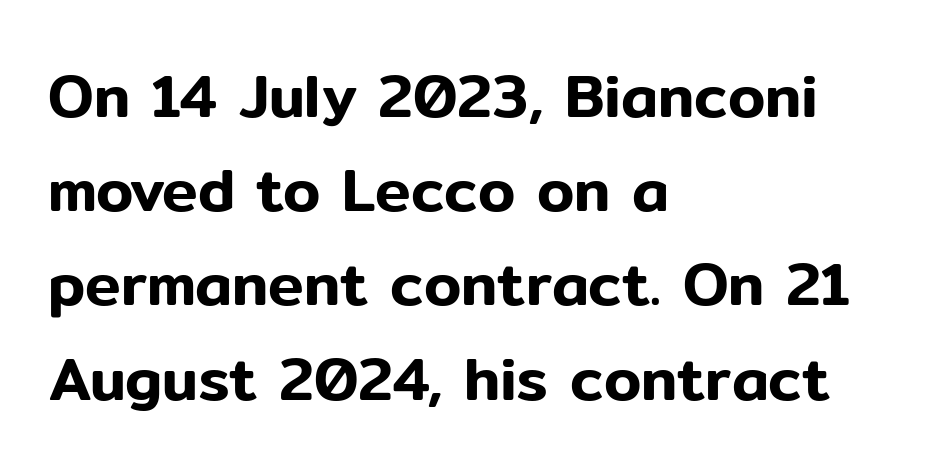
The image shows 60 px sans-serif type, upright; set left-aligned, normal line spacing (1.57x), normal letter spacing, not underlined; low stroke contrast and a medium x-height.
